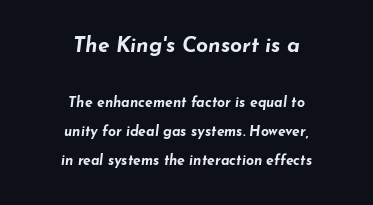
{"italic": "yes", "lean": "right", "slant_degrees": 7, "bold": "yes", "underline": "no", "align": "center", "line_spacing": "loose", "line_spacing_ratio": 2.06, "letter_spacing": "normal", "letter_spacing_em": 0.0, "larger_block": "first", "size_ratio": 1.5, "glyph_px": 21}
